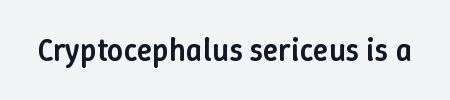
Stems and bowls a touch heavier than normal — semibold. Note the varied advance widths — an 'i' is clearly narrower than an 'm'. Characters follow at the spacing the type designer built in. Underlining? Definitely not there. The type sits square on the baseline with zero lean.
